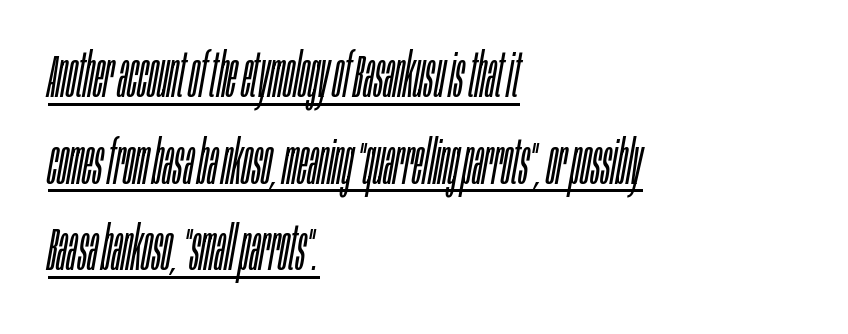
Italic: yes, the glyphs are oblique. Quick note: interline space is typical. Visually the block forms a straight wall on the left and a jagged coastline on the right. Notice how a bar underscores the lettering throughout. This sample has the flowing, uneven cadence of proportional lettering. Nothing unusual about the tracking: characters are spaced as the font intends.
